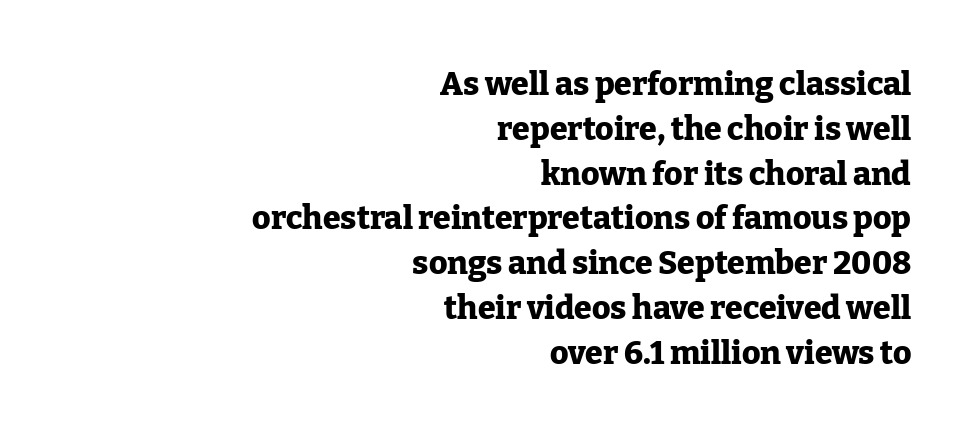
Q: Is the text bold? A: Yes.
Q: Is the text italic (slanted)? A: No, it is upright.
Q: Is the typeface a serif or a sans-serif typeface? A: Serif.
Q: Is the text underlined? A: No.
Q: How is the paragraph aligned? A: Right-aligned.
Q: Is the spacing between letters normal or unusually wide? A: Normal.
Q: Is the spacing between lines tight, normal or loose? A: Normal.
Q: Width (condensed, normal, or wide)? A: Normal.
Q: Stroke contrast? A: Low.
Q: x-height? A: Medium.
Q: Monospaced? A: No.
